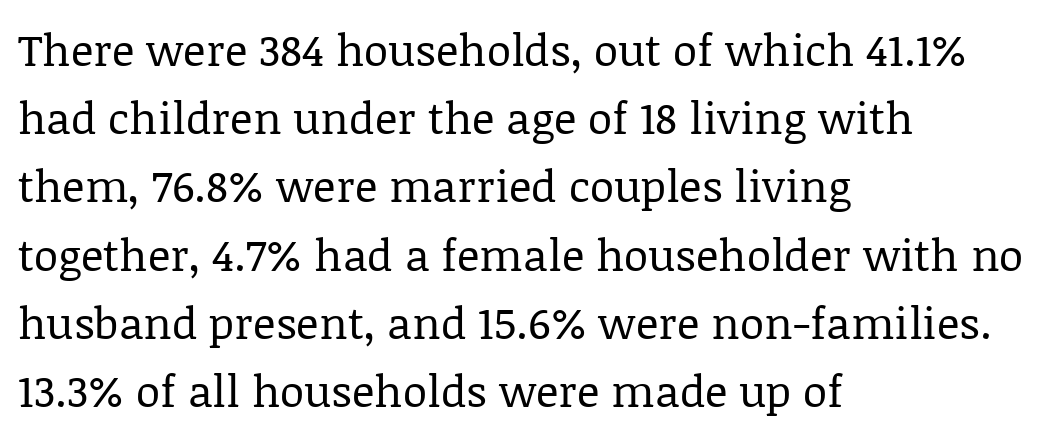
The image shows 44 px regular-weight serif type, upright; set left-aligned, normal line spacing (1.55x), normal letter spacing, not underlined; low stroke contrast and a large x-height.
